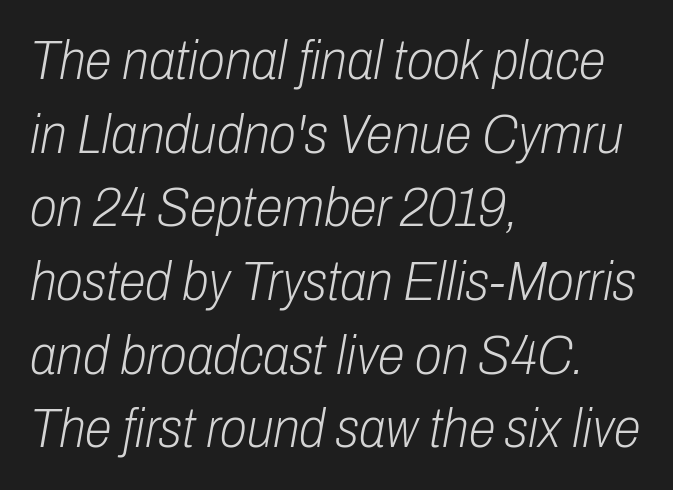
Slanted lettering throughout. Check under the words: just untouched page. The leading is moderate, giving the passage an even texture. Teacher's note: observe the even left margin — that is flush-left alignment. Students, note that the glyphs here touch the page at normal intervals. Unbolded letterforms with no extra heft.
